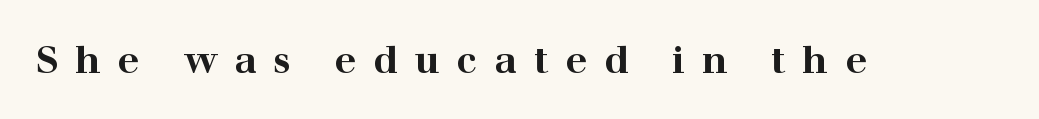
Q: Is the text bold? A: Yes.
Q: Is the text italic (slanted)? A: No, it is upright.
Q: Is the typeface a serif or a sans-serif typeface? A: Serif.
Q: Is the text underlined? A: No.
Q: Is the spacing between letters normal or unusually wide? A: Unusually wide.
Q: Width (condensed, normal, or wide)? A: Wide.
Q: Stroke contrast? A: High.
Q: x-height? A: Medium.
Q: Monospaced? A: No.
